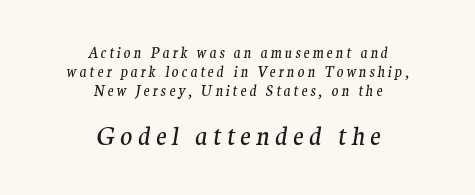
{"italic": "yes", "lean": "right", "slant_degrees": 9, "bold": "no", "underline": "no", "align": "center", "line_spacing": "normal", "line_spacing_ratio": 1.34, "letter_spacing": "wide", "letter_spacing_em": 0.21, "larger_block": "second", "size_ratio": 1.79, "glyph_px": 25}
